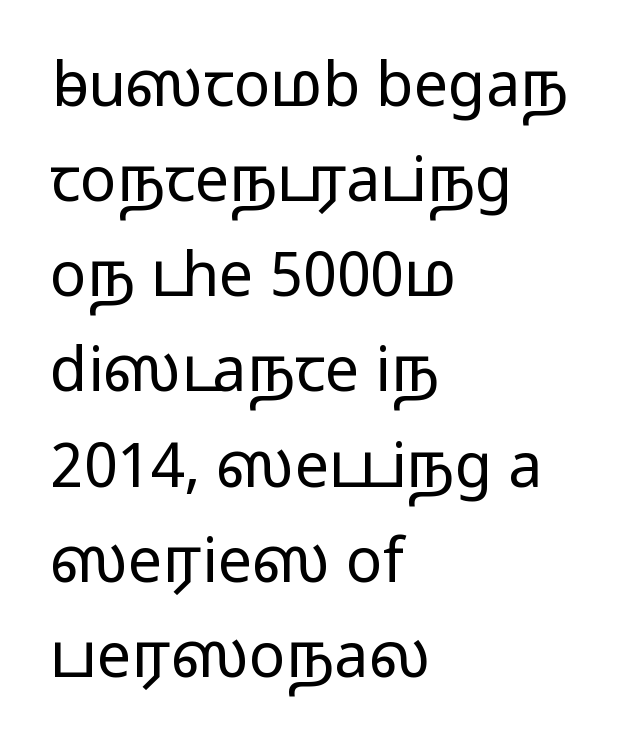
The image shows 61 px light, wide sans-serif type, upright; set left-aligned, normal line spacing (1.56x), normal letter spacing, not underlined; low stroke contrast and a medium x-height.
